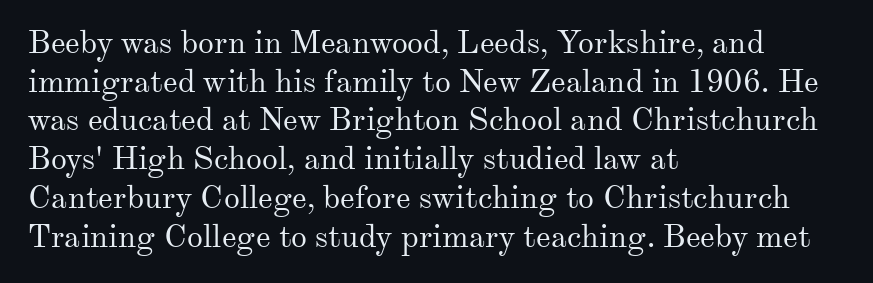
{"serif": "yes", "italic": "no", "bold": "no", "weight": "regular", "width": "normal", "stroke_contrast": "medium", "x_height": "small", "monospaced": "no", "underline": "no", "align": "left", "line_spacing_ratio": 1.21, "letter_spacing": "normal", "letter_spacing_em": 0.0, "glyph_px": 32}
